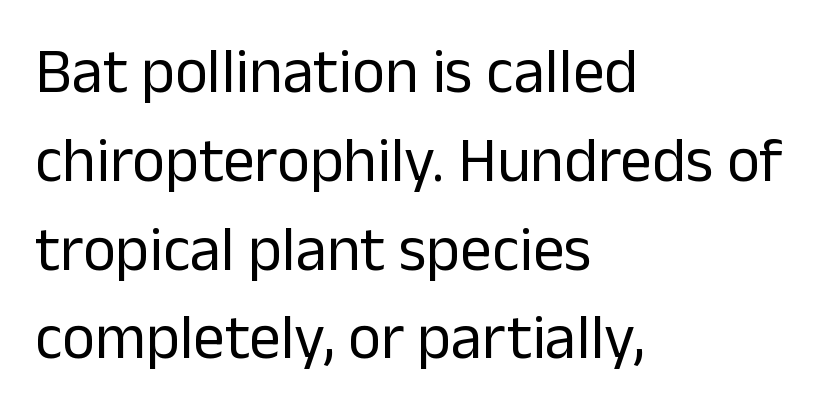
This is roman type, the default non-slanted kind. The passage shown stacks its lines at a standard gap. A typesetter would call this proportional, since set widths differ per character. The passage shown is typeset with a sans-serif family. Spacing between characters is what you'd get straight out of the box. Honestly, there is no underline to notice here at all.
